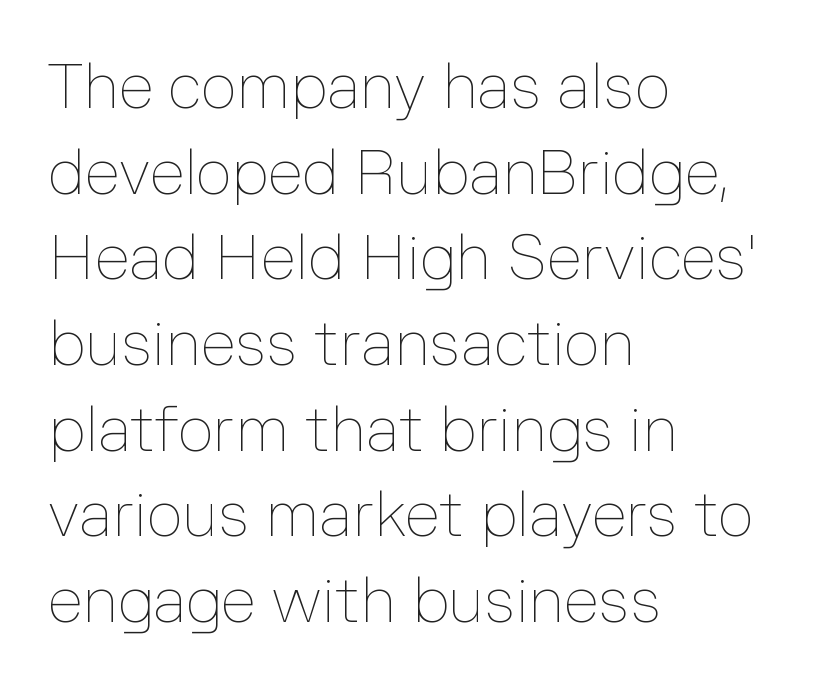
Stroke mass is kept to a normal reading level or below. Observe the ordinary spacing: letters are neighbours, not strangers. Summary of vertical rhythm: regular, with standard interline spacing. The rendering uses natural spacing where letterforms have individual widths. In terms of posture, this sample is upright.
